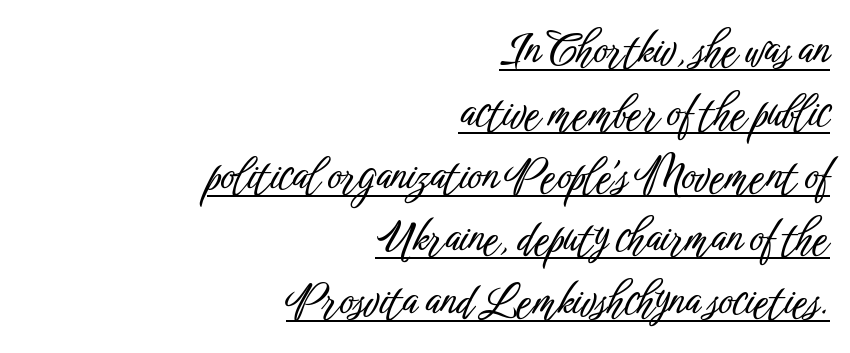
Is this a fixed-width face? No — the glyphs have proportional, varying widths. Students, observe: this is what conventionally led text looks like. The sample's only ornament is a line tracing under the words. Tracking value appears to be zero — textbook default spacing. This sample is right-justified, so line beginnings fall wherever the words allow.
